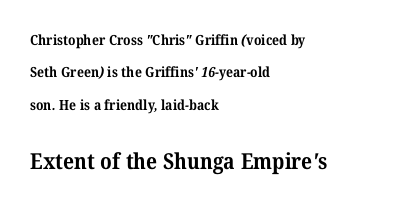
The image shows 22 px bold type; set left-aligned, loose line spacing (2.32x), normal letter spacing, not underlined; the second (bottom) block is 1.57x larger.
